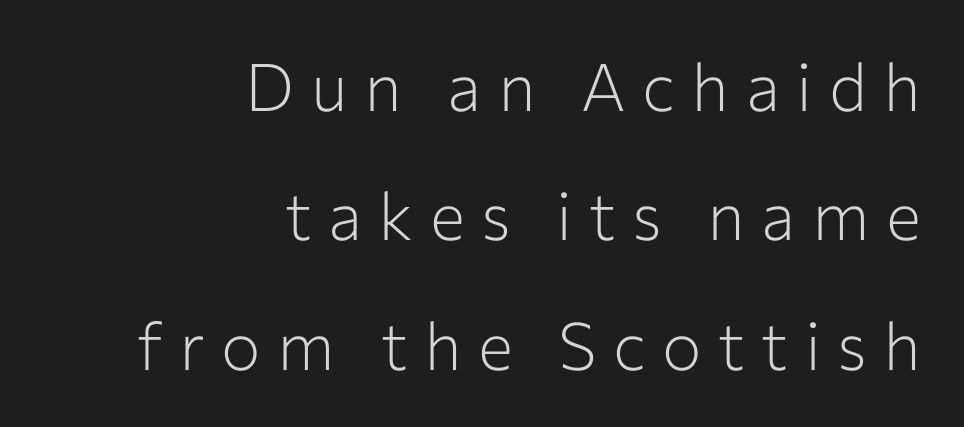
Between one letter and the next there's a generous, obvious gap. The characters display no serif detailing; their extremities are plain. Weight: regular or lighter. Note the varied advance widths — an 'i' is clearly narrower than an 'm'. Bare-footed words on every line.
